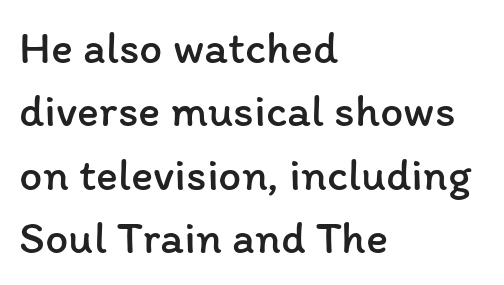
This reads as an unemphasized weight, regular at the heaviest. The designer left line spacing at the default. A typesetter would call this proportional, since set widths differ per character. Decoration check: the copy has no underline. What stands out about the letter spacing? Nothing — it is the standard amount.
